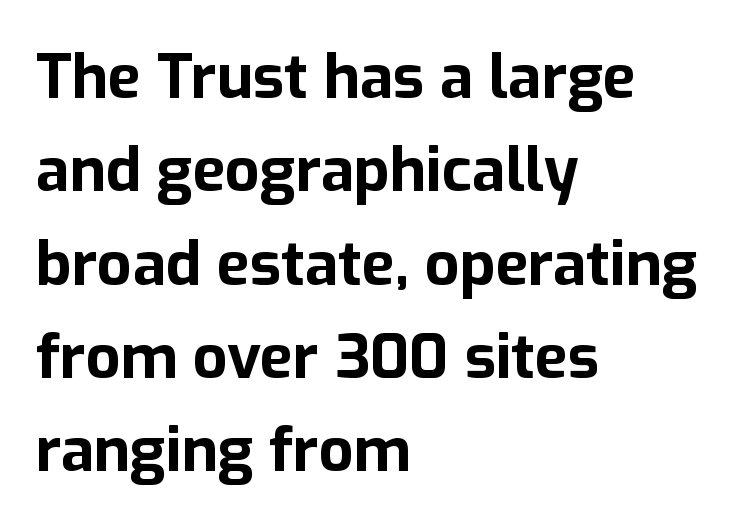
Q: Is the text bold? A: Yes.
Q: Is the text italic (slanted)? A: No, it is upright.
Q: Is the typeface a serif or a sans-serif typeface? A: Sans-serif.
Q: Is the text underlined? A: No.
Q: How is the paragraph aligned? A: Left-aligned.
Q: Is the spacing between letters normal or unusually wide? A: Normal.
Q: Is the spacing between lines tight, normal or loose? A: Normal.
Q: Width (condensed, normal, or wide)? A: Normal.
Q: Stroke contrast? A: Low.
Q: x-height? A: Medium.
Q: Monospaced? A: No.
